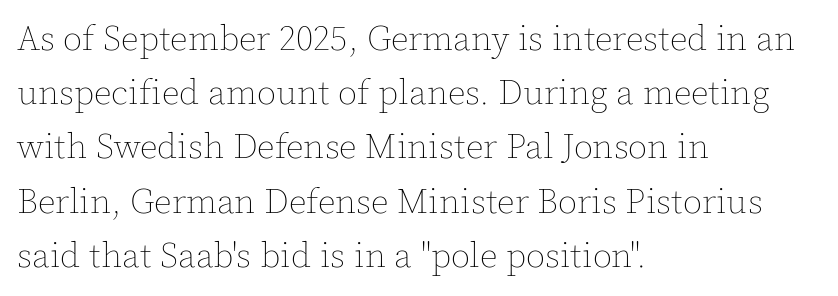
{"italic": "no", "bold": "no", "weight": "thin", "width": "normal", "x_height": "medium", "monospaced": "no", "underline": "no", "align": "left", "line_spacing": "normal", "line_spacing_ratio": 1.55, "letter_spacing": "normal", "letter_spacing_em": 0.0, "glyph_px": 35}
